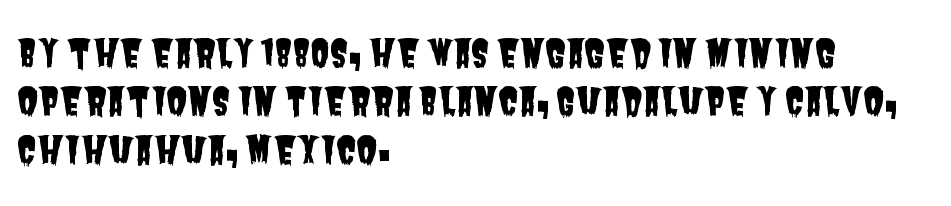
Does extra space separate the letters? No, they use regular spacing. Grotesque or geometric, the face here clearly has no serifs. Layout note: lines flush left. Varying glyph widths throughout — classic text-font behaviour. The foot of each line stays bare and open.
